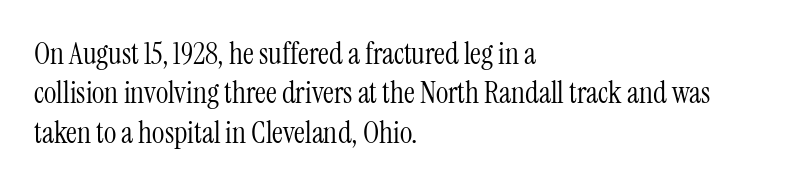
Varying glyph widths throughout — classic text-font behaviour. Honestly, there is no underline to notice here at all. Rows of type keep a routine distance in the vertical direction. Does the lettering tilt? It doesn't — this is upright. Old-style or modern, the face here clearly has serifs.
